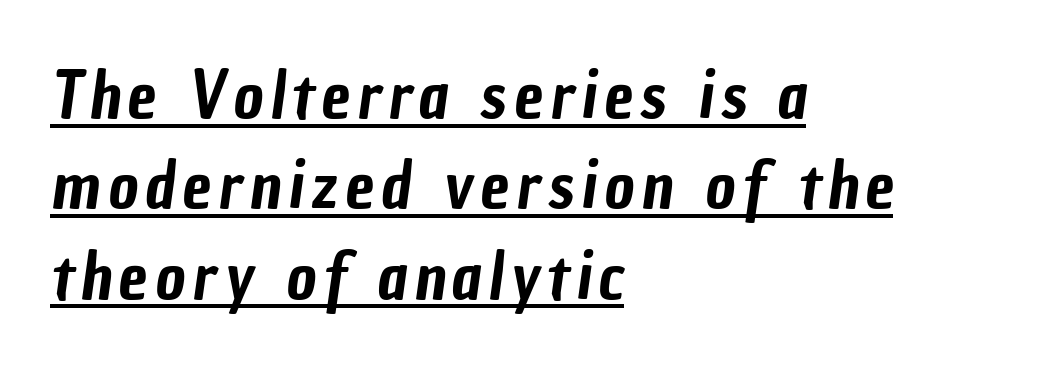
Q: Is the typeface a serif or a sans-serif typeface? A: Sans-serif.
Q: Is the text underlined? A: Yes.
Q: How is the paragraph aligned? A: Left-aligned.
Q: Is the spacing between lines tight, normal or loose? A: Normal.
Q: Width (condensed, normal, or wide)? A: Condensed.
Q: Stroke contrast? A: Low.
Q: x-height? A: Medium.
Q: Monospaced? A: No.
